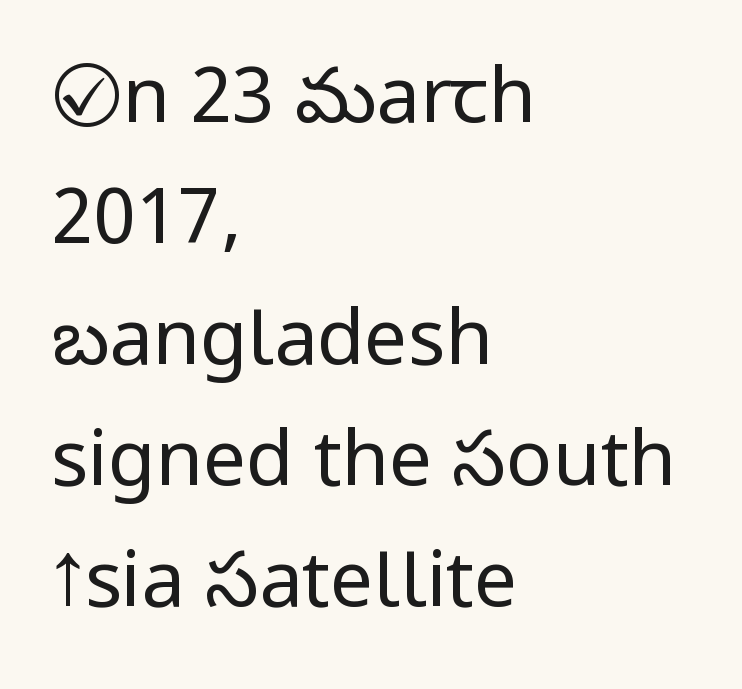
The image shows 77 px regular-weight, condensed sans-serif type, upright; set left-aligned, normal line spacing (1.57x), normal letter spacing, not underlined; low stroke contrast and a large x-height.
